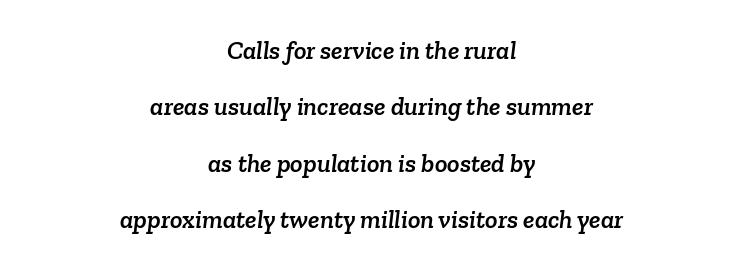
Inter-character spacing is left at the font's built-in metrics. The space beneath each line is pristine and unruled. The paragraph has two soft edges and a firm central axis. Vertical spacing — loose.
